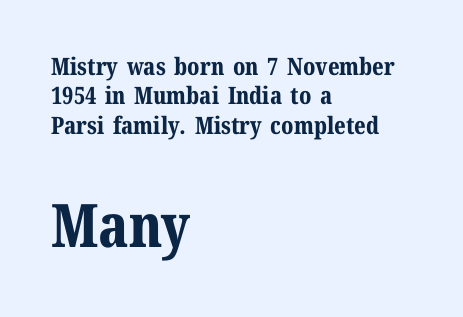
The image shows 60 px bold serif type, upright; set left-aligned, line spacing 1.22x, normal letter spacing, not underlined; the second (bottom) block is 2.5x larger; medium stroke contrast and a medium x-height.
